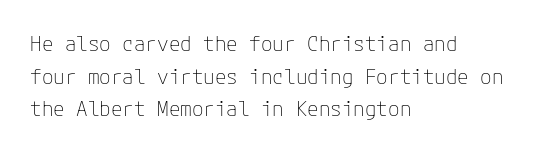
{"italic": "no", "bold": "no", "underline": "no", "align": "left", "line_spacing": "normal", "line_spacing_ratio": 1.55, "letter_spacing": "normal", "letter_spacing_em": 0.0, "glyph_px": 21}
